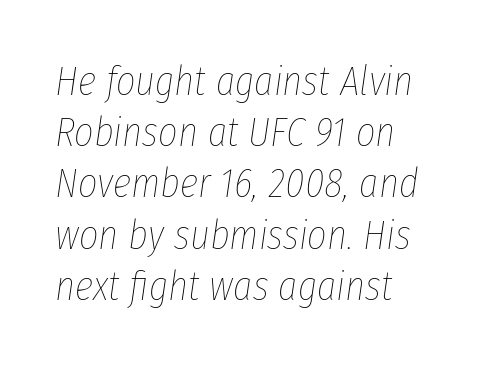
The image shows 42 px thin, condensed type, italic (leaning right); set left-aligned, line spacing 1.22x, normal letter spacing, not underlined; low stroke contrast and a medium x-height.
